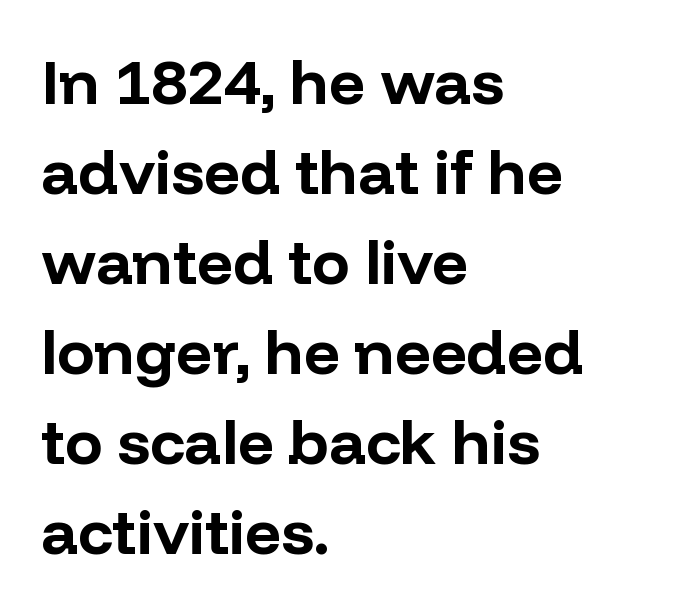
The image shows 63 px bold sans-serif type, upright; set left-aligned, normal line spacing (1.43x), normal letter spacing, not underlined; low stroke contrast and a medium x-height.
